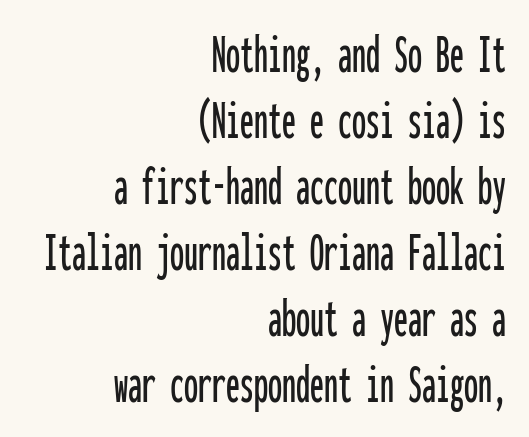
{"serif": "no", "italic": "no", "width": "condensed", "stroke_contrast": "low", "x_height": "medium", "monospaced": "yes", "underline": "no", "align": "right", "line_spacing_ratio": 1.18, "letter_spacing": "normal", "letter_spacing_em": 0.0, "glyph_px": 56}
